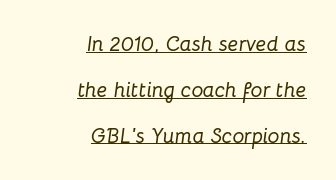
Q: Is the text italic (slanted)? A: Yes, it leans right by about 8 degrees.
Q: Is the text underlined? A: Yes.
Q: How is the paragraph aligned? A: Right-aligned.
Q: Is the spacing between letters normal or unusually wide? A: Normal.
Q: Is the spacing between lines tight, normal or loose? A: Loose.
